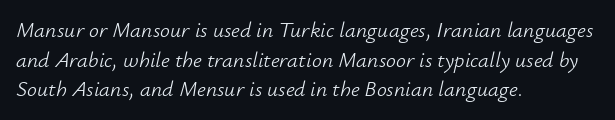
Q: Is the text bold? A: No.
Q: Is the text italic (slanted)? A: Yes, it leans right by about 12 degrees.
Q: Is the text underlined? A: No.
Q: How is the paragraph aligned? A: Left-aligned.
Q: Is the spacing between letters normal or unusually wide? A: Normal.
Q: Is the spacing between lines tight, normal or loose? A: Normal.
